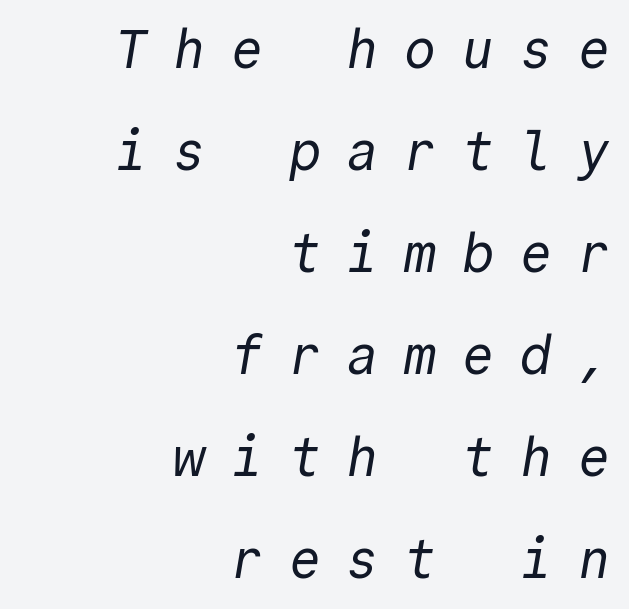
Q: Is the text bold? A: No.
Q: Is the typeface a serif or a sans-serif typeface? A: Sans-serif.
Q: Is the text underlined? A: No.
Q: How is the paragraph aligned? A: Right-aligned.
Q: Is the spacing between letters normal or unusually wide? A: Unusually wide.
Q: Width (condensed, normal, or wide)? A: Normal.
Q: x-height? A: Medium.
Q: Monospaced? A: Yes.
